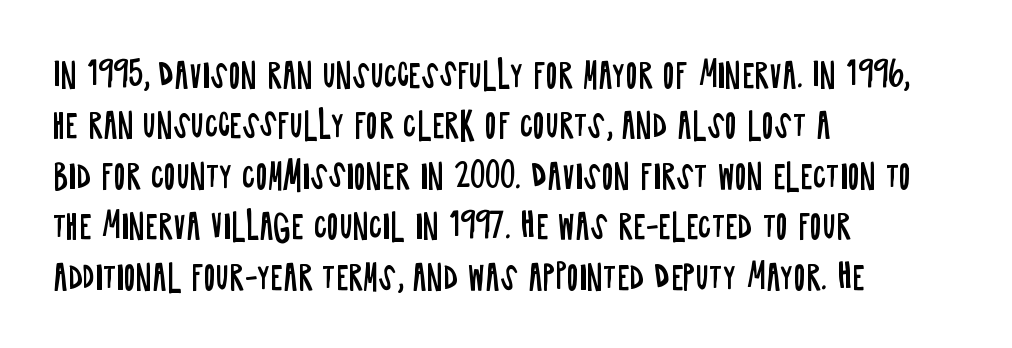
Short and long lines alike share a common starting point at left. A normal amount of white space separates one row of letters from the next. Observe the absence of serifs on each vertical stroke in this sample. The glyphs are unaccompanied by any horizontal stroke below them. The cut favours lightness, reaching ordinary text weight at its darkest.
